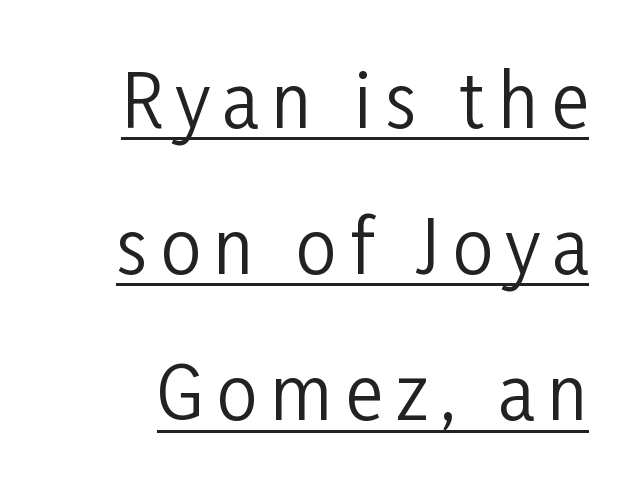
{"serif": "no", "italic": "no", "bold": "no", "weight": "regular", "width": "condensed", "stroke_contrast": "low", "x_height": "medium", "monospaced": "no", "underline": "yes", "line_spacing": "loose", "line_spacing_ratio": 2.03, "glyph_px": 72}
